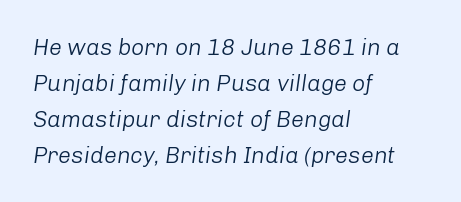
{"italic": "yes", "lean": "right", "slant_degrees": 8, "bold": "no", "underline": "no", "align": "left", "line_spacing": "normal", "line_spacing_ratio": 1.56, "letter_spacing": "normal", "letter_spacing_em": 0.0, "glyph_px": 23}
